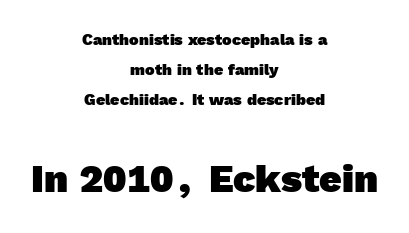
Q: Is the text bold? A: Yes.
Q: Is the typeface a serif or a sans-serif typeface? A: Sans-serif.
Q: Is the text underlined? A: No.
Q: How is the paragraph aligned? A: Centered.
Q: Is the spacing between letters normal or unusually wide? A: Normal.
Q: Which block of text is set in a larger size, the first (top) or the second (bottom)? A: The second (bottom) one.
Q: Width (condensed, normal, or wide)? A: Normal.
Q: x-height? A: Medium.
Q: Monospaced? A: No.
